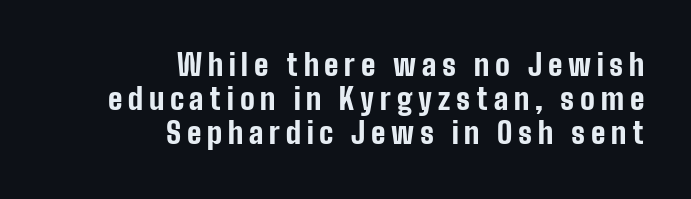
{"serif": "no", "italic": "no", "bold": "yes", "weight": "bold", "width": "condensed", "stroke_contrast": "low", "x_height": "medium", "monospaced": "no", "underline": "no", "align": "right", "line_spacing_ratio": 1.18, "letter_spacing": "wide", "letter_spacing_em": 0.2, "glyph_px": 29}
